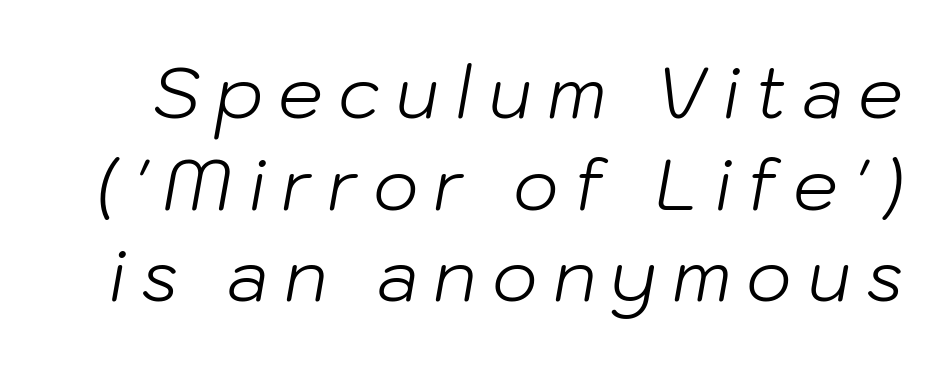
Do the characters align in a grid? No, the font is proportional. Quick note: italic. The face used here is rendered with a markedly widened letterfit. Honestly, the row spacing looks completely unremarkable. Compared with a typical body face, this is equally light or lighter still. Only glyphs here, with clear space below each row.
